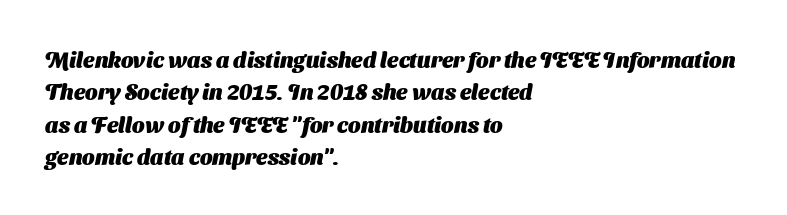
Q: Is the text bold? A: Yes.
Q: Is the text underlined? A: No.
Q: How is the paragraph aligned? A: Left-aligned.
Q: Is the spacing between letters normal or unusually wide? A: Normal.
Q: Is the spacing between lines tight, normal or loose? A: Normal.
